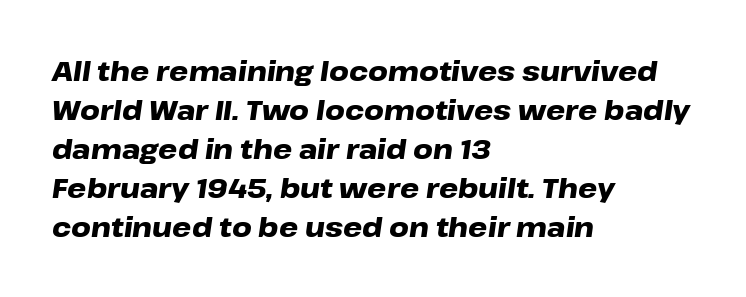
The image shows 27 px bold type, italic (leaning right); set left-aligned, normal line spacing (1.44x), normal letter spacing, not underlined.
